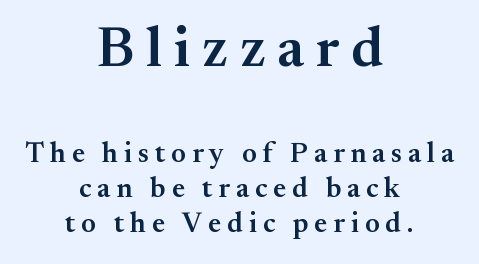
Q: Is the text bold? A: Semi-bold.
Q: Is the text italic (slanted)? A: No, it is upright.
Q: Is the typeface a serif or a sans-serif typeface? A: Serif.
Q: Is the text underlined? A: No.
Q: How is the paragraph aligned? A: Centered.
Q: Is the spacing between letters normal or unusually wide? A: Unusually wide.
Q: Is the spacing between lines tight, normal or loose? A: Normal.
Q: Which block of text is set in a larger size, the first (top) or the second (bottom)? A: The first (top) one.
Q: Width (condensed, normal, or wide)? A: Normal.
Q: Stroke contrast? A: Medium.
Q: x-height? A: Small.
Q: Monospaced? A: No.
